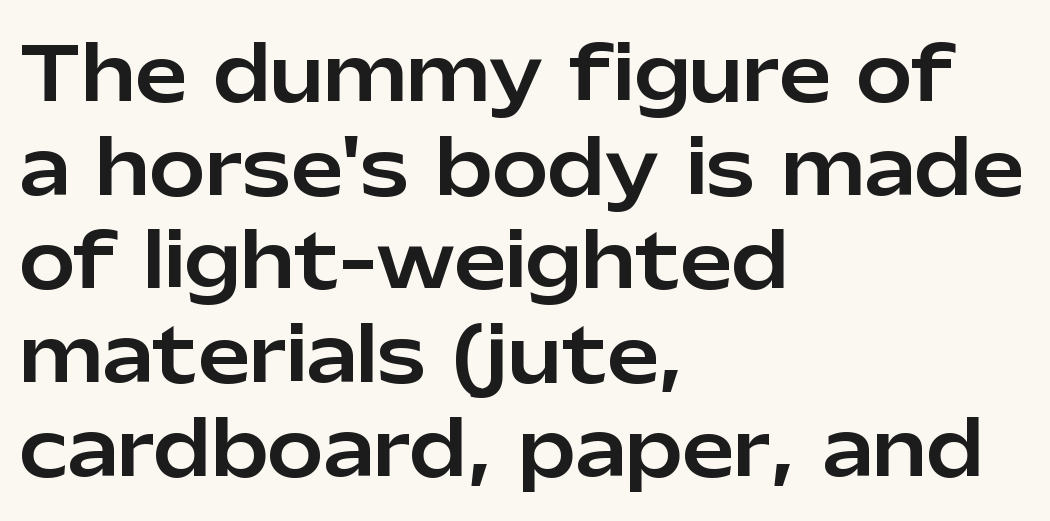
The image shows 75 px sans-serif type, upright; set left-aligned, normal line spacing (1.25x), normal letter spacing, not underlined; low stroke contrast and a medium x-height.
